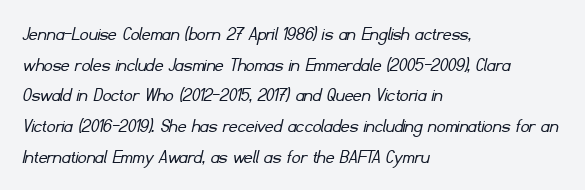
{"bold": "no", "underline": "no", "align": "left", "line_spacing": "normal", "line_spacing_ratio": 1.46, "letter_spacing": "normal", "letter_spacing_em": 0.0, "glyph_px": 21}
